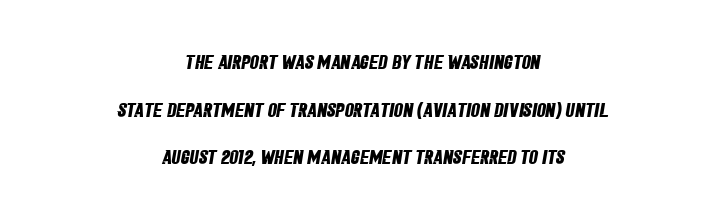
The paragraph has two soft edges and a firm central axis. The line texture is even and compact thanks to regular tracking. The zone under the glyphs is completely vacant. A dark, heavy texture on the line: the type is bold. This sample trades compactness for vertical openness between lines.
